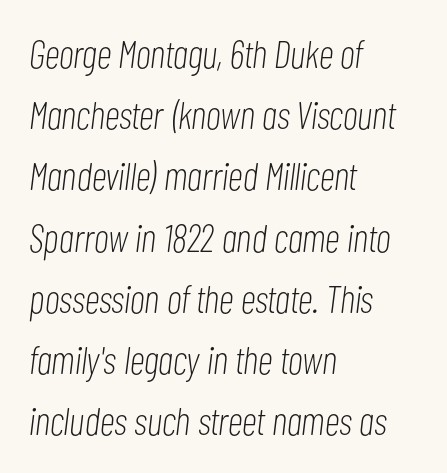
{"italic": "yes", "lean": "right", "slant_degrees": 7, "bold": "no", "weight": "light", "width": "condensed", "stroke_contrast": "low", "x_height": "medium", "monospaced": "no", "underline": "no", "align": "left", "line_spacing": "normal", "line_spacing_ratio": 1.57, "letter_spacing": "normal", "letter_spacing_em": 0.0, "glyph_px": 39}
